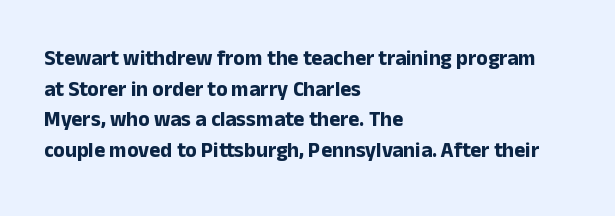
Q: Is the text bold? A: Yes.
Q: Is the text italic (slanted)? A: No, it is upright.
Q: Is the text underlined? A: No.
Q: How is the paragraph aligned? A: Left-aligned.
Q: Is the spacing between letters normal or unusually wide? A: Normal.
Q: Is the spacing between lines tight, normal or loose? A: Normal.
